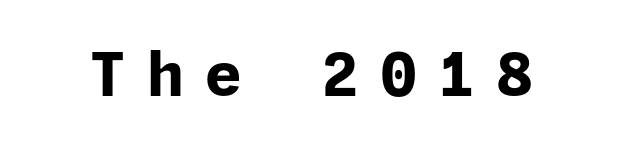
The image shows 60 px bold sans-serif type, upright; set unusually wide letter spacing (+0.35 em), not underlined; low stroke contrast and a medium x-height.
